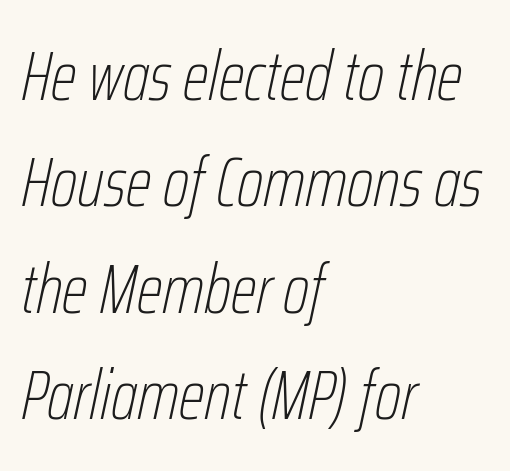
Q: Is the text bold? A: No.
Q: Is the text italic (slanted)? A: Yes, it leans right by about 12 degrees.
Q: Is the text underlined? A: No.
Q: How is the paragraph aligned? A: Left-aligned.
Q: Is the spacing between letters normal or unusually wide? A: Normal.
Q: Is the spacing between lines tight, normal or loose? A: Normal.
Q: Width (condensed, normal, or wide)? A: Condensed.
Q: Stroke contrast? A: Low.
Q: x-height? A: Medium.
Q: Monospaced? A: No.
